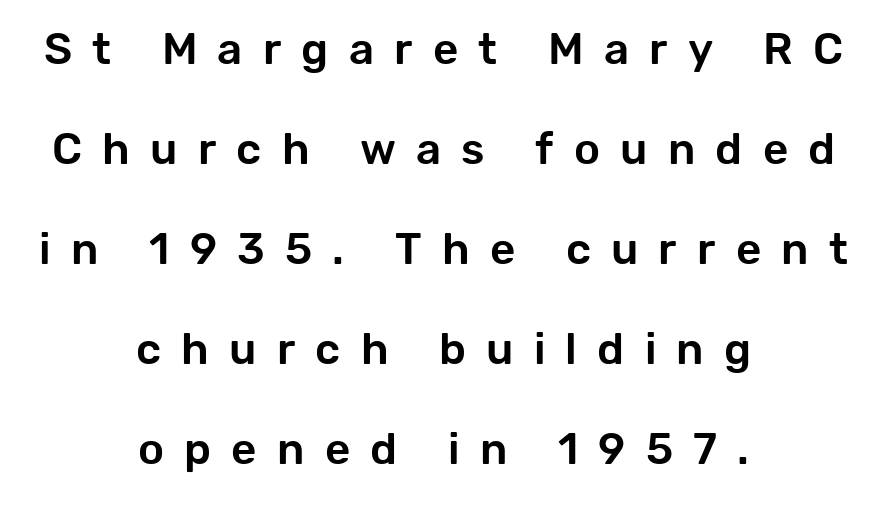
Q: Is the text italic (slanted)? A: No, it is upright.
Q: Is the typeface a serif or a sans-serif typeface? A: Sans-serif.
Q: Is the text underlined? A: No.
Q: How is the paragraph aligned? A: Centered.
Q: Is the spacing between letters normal or unusually wide? A: Unusually wide.
Q: Is the spacing between lines tight, normal or loose? A: Loose.
Q: Width (condensed, normal, or wide)? A: Normal.
Q: Stroke contrast? A: Low.
Q: x-height? A: Medium.
Q: Monospaced? A: No.
